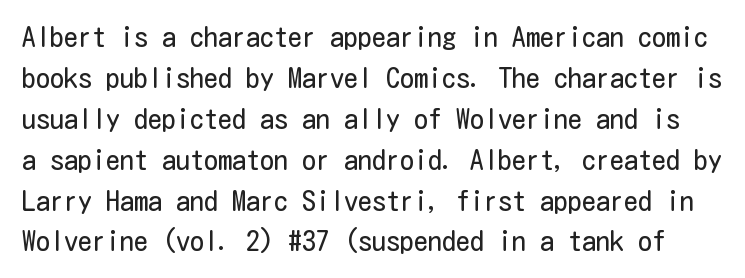
You can tell from the bare stems that sans-serif type was used. Honestly, there is no underline to notice here at all. This reads as an unemphasized weight, regular at the heaviest. Observe the ordinary spacing: letters are neighbours, not strangers. If you drew a line through each stem, it would be perfectly vertical. The rows are spaced the way most documents space them.
